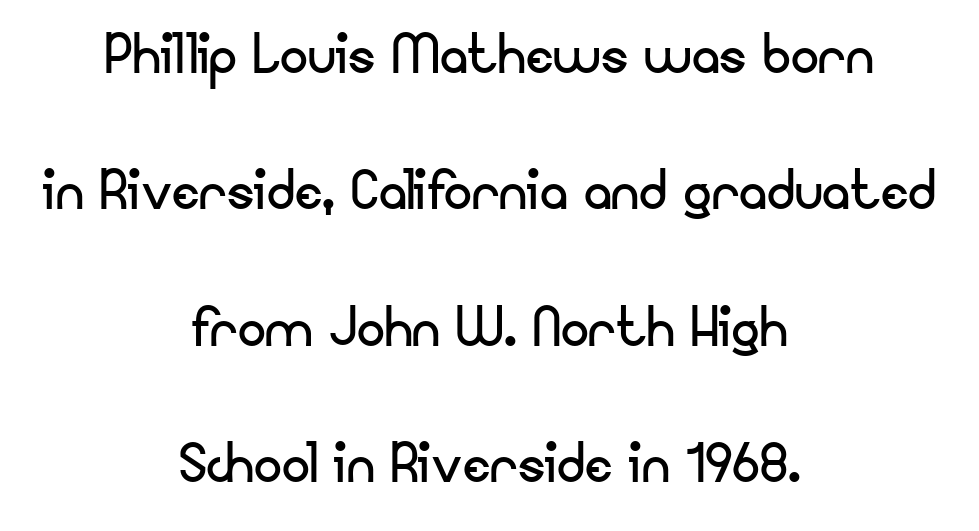
The image shows 70 px regular-weight sans-serif type, upright; set centered, loose line spacing (1.95x), normal letter spacing, not underlined; low stroke contrast and a small x-height.
